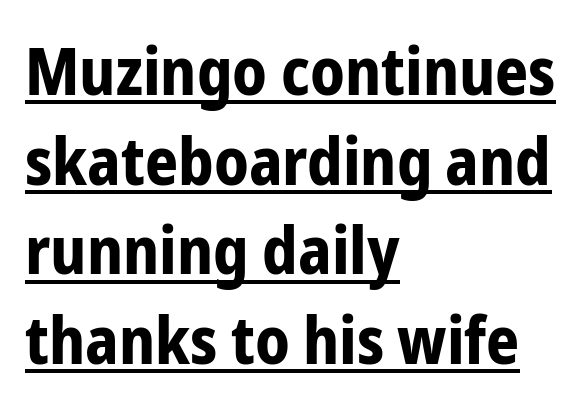
The image shows 65 px bold, condensed sans-serif type, upright; set left-aligned, normal line spacing (1.38x), normal letter spacing, underlined; low stroke contrast and a medium x-height.
